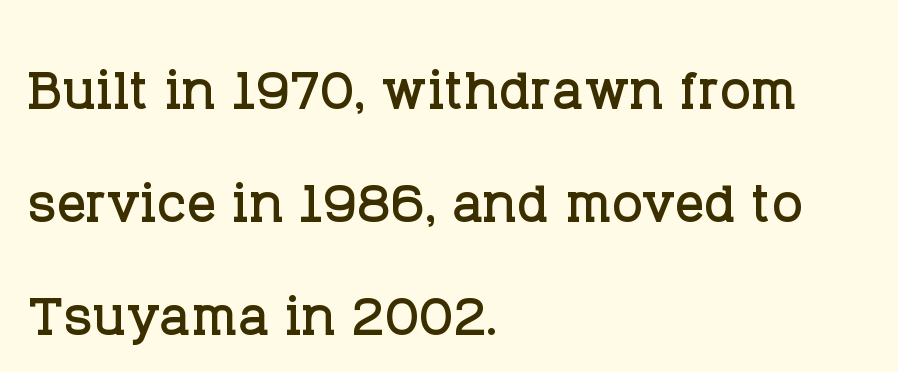
The image shows 73 px serif type, upright; set left-aligned, normal line spacing (1.55x), normal letter spacing, not underlined; low stroke contrast and a large x-height.
